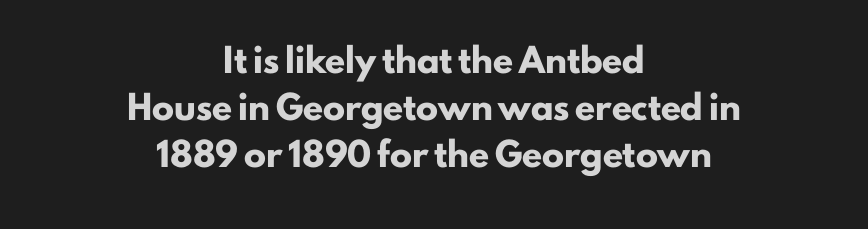
{"italic": "no", "bold": "yes", "underline": "no", "align": "center", "line_spacing": "loose", "line_spacing_ratio": 2.14, "letter_spacing": "normal", "letter_spacing_em": 0.0, "glyph_px": 22}
